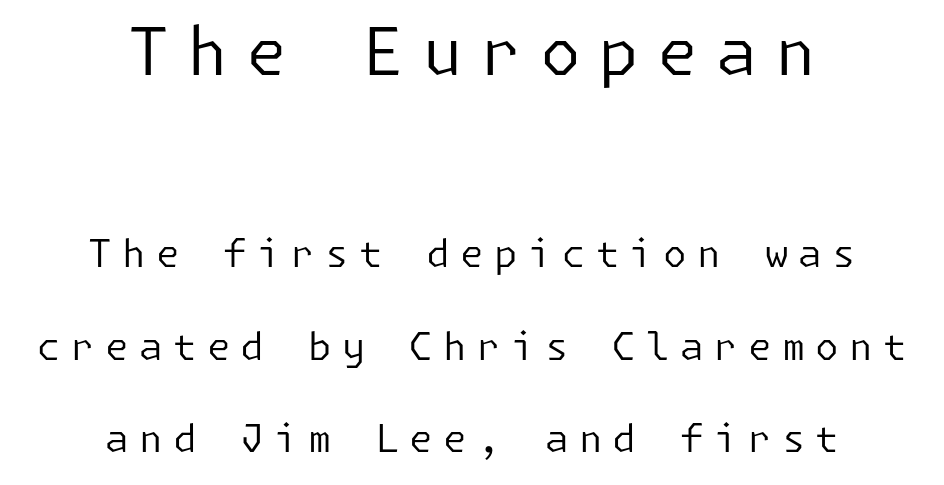
The image shows 66 px regular-weight sans-serif type, upright; set centered, loose line spacing (2.44x), unusually wide letter spacing (+0.27 em), not underlined; the first (top) block is 1.74x larger; low stroke contrast and a medium x-height.
